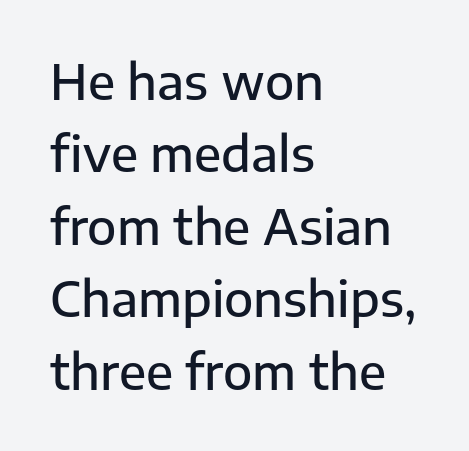
Here the glyphs are tracked normally, forming tight word shapes. Vertically, the passage feels balanced, rows spaced as you'd expect. Check where the strokes stop: nothing finishes them off — pure sans. The sample has been set in demibold, a notch under bold.
